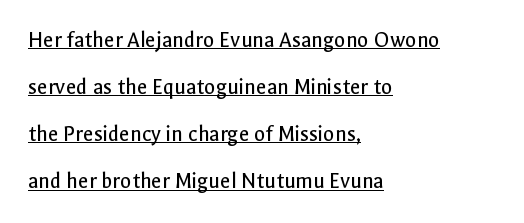
Q: Is the text bold? A: No.
Q: Is the text italic (slanted)? A: No, it is upright.
Q: Is the text underlined? A: Yes.
Q: How is the paragraph aligned? A: Left-aligned.
Q: Is the spacing between letters normal or unusually wide? A: Normal.
Q: Is the spacing between lines tight, normal or loose? A: Loose.
